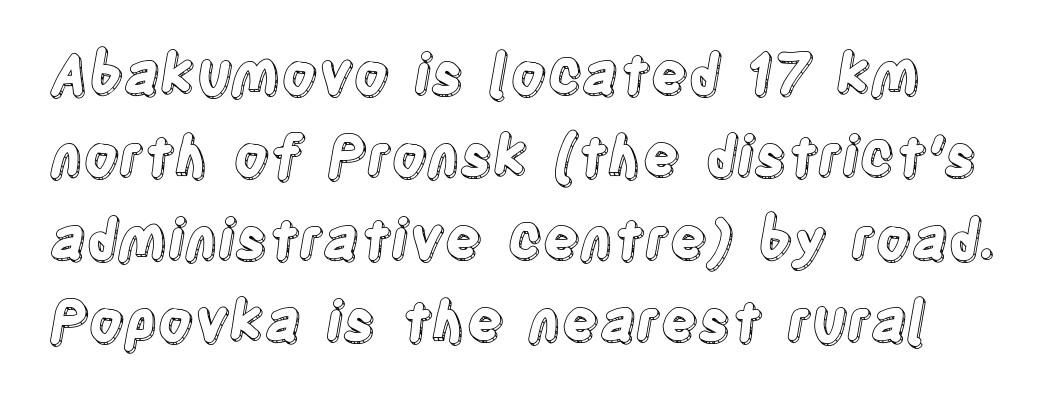
Standard letterfit; no display-style spreading of the glyphs. Each row of text sits above clean, open space. Character widths vary here, with narrow letters taking less room than wide ones. Reading down the column, the eye jumps a familiar distance to each next line.
